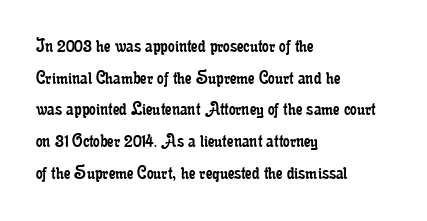
Style check: upright. Leftover space on each line is placed entirely after the last word. The rows are spaced the way most documents space them. The font is comparable to plain body text, perhaps lighter. Honestly, there is no underline to notice here at all. Nobody touched the tracking dial on this one.
